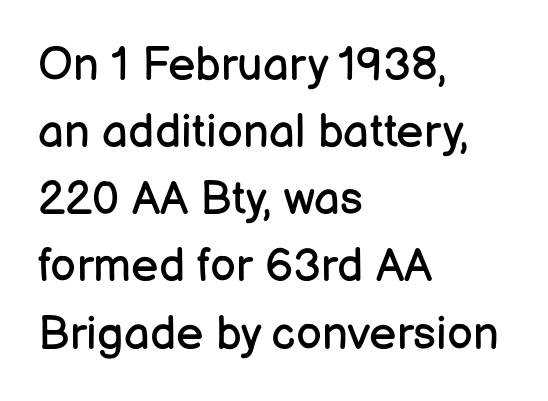
In terms of letterspacing, this is plain default setting. The rendering uses natural spacing where letterforms have individual widths. Summary of weight: not heavy and not bold. Each letter's strokes conclude bluntly, with no projecting serifs.
